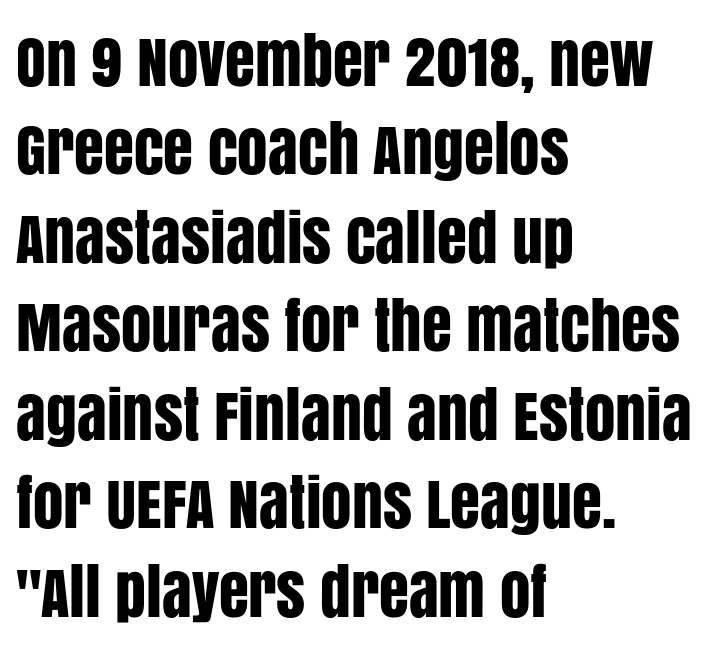
The image shows 61 px condensed sans-serif type, upright; set left-aligned, normal line spacing (1.45x), normal letter spacing, not underlined; low stroke contrast and a large x-height.
